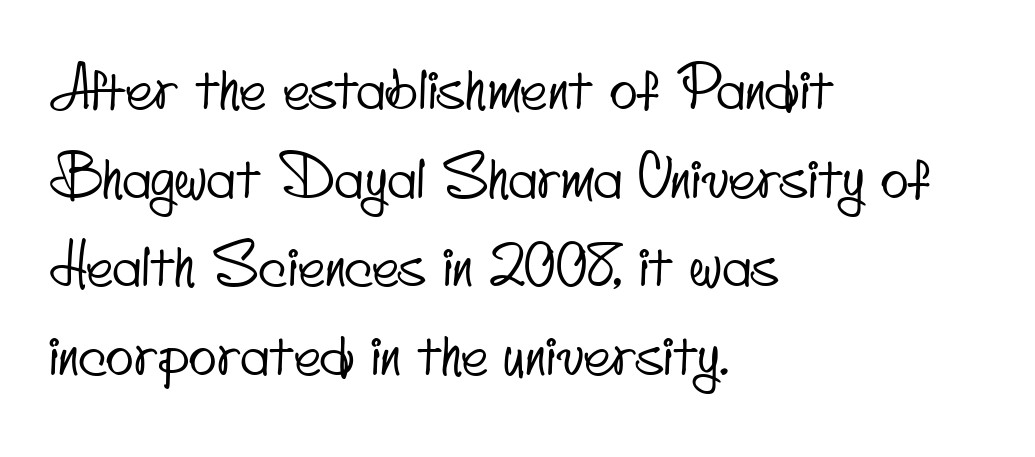
Q: Is the typeface a serif or a sans-serif typeface? A: Sans-serif.
Q: Is the text underlined? A: No.
Q: How is the paragraph aligned? A: Left-aligned.
Q: Is the spacing between letters normal or unusually wide? A: Normal.
Q: Is the spacing between lines tight, normal or loose? A: Normal.
Q: Width (condensed, normal, or wide)? A: Condensed.
Q: Stroke contrast? A: Low.
Q: x-height? A: Small.
Q: Monospaced? A: No.
